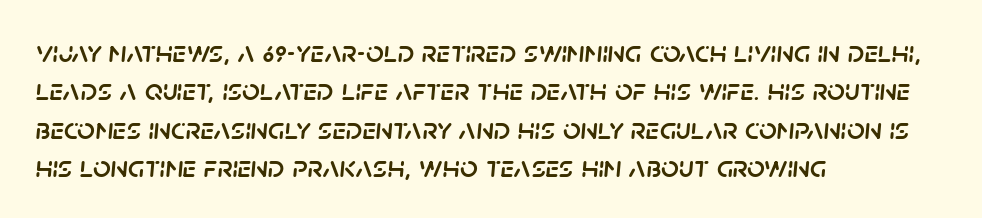
{"italic": "yes", "lean": "right", "slant_degrees": 5, "width": "normal", "stroke_contrast": "low", "x_height": "large", "monospaced": "no", "underline": "no", "align": "left", "line_spacing_ratio": 1.24, "letter_spacing": "normal", "letter_spacing_em": 0.0, "glyph_px": 31}
